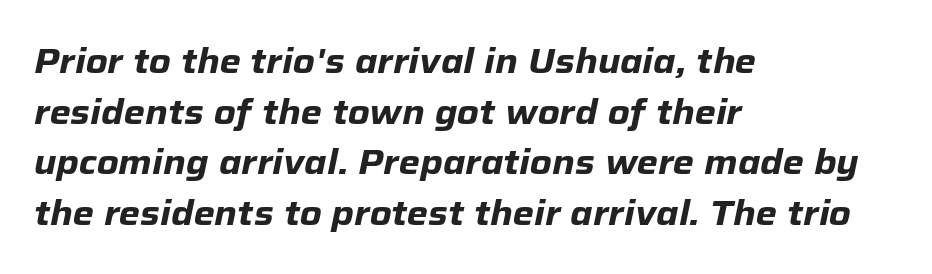
Spacing between characters is what you'd get straight out of the box. Bare-footed words on every line. The lines in this sample share a left origin and differ only in where they stop. The rendering uses a moderate line-height, typical for paragraphs. Spacing verdict: proportional, widths tailored to each character.
